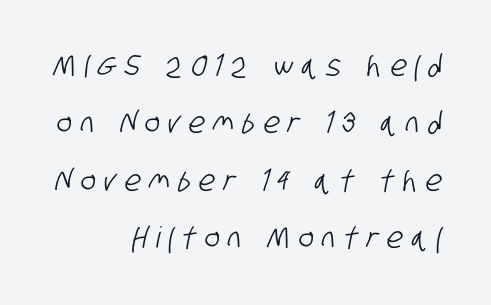
{"serif": "no", "width": "condensed", "stroke_contrast": "low", "x_height": "large", "monospaced": "no", "underline": "no", "align": "right", "line_spacing": "loose", "line_spacing_ratio": 1.98, "letter_spacing": "wide", "letter_spacing_em": 0.29, "glyph_px": 29}
